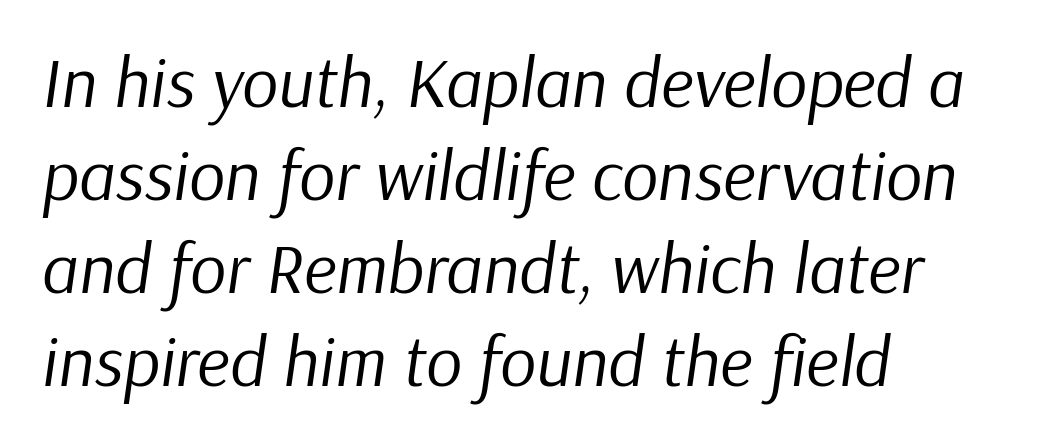
The gaps between neighbouring characters are ordinary and unremarkable. A typesetter would call this proportional, since set widths differ per character. Stroke mass is kept to a normal reading level or below. Line beginnings align vertically; line endings do not. A typesetter would call this leading conventional body-copy spacing. Looking at the ascenders, they clearly lean.
